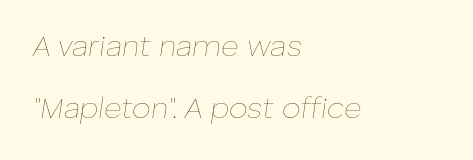
{"italic": "yes", "lean": "right", "slant_degrees": 8, "bold": "no", "weight": "thin", "width": "normal", "stroke_contrast": "low", "x_height": "medium", "monospaced": "no", "underline": "no", "align": "left", "line_spacing": "loose", "line_spacing_ratio": 2.08, "letter_spacing": "normal", "letter_spacing_em": 0.0, "glyph_px": 30}
